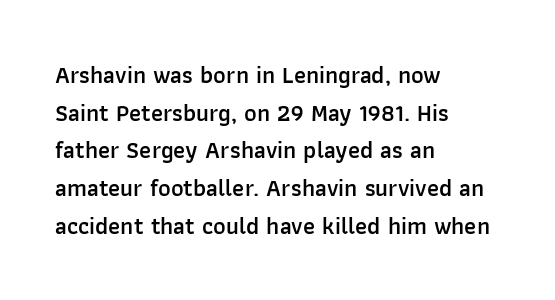
{"italic": "no", "bold": "semi", "underline": "no", "align": "left", "line_spacing": "normal", "line_spacing_ratio": 1.57, "letter_spacing": "normal", "letter_spacing_em": 0.0, "glyph_px": 24}
